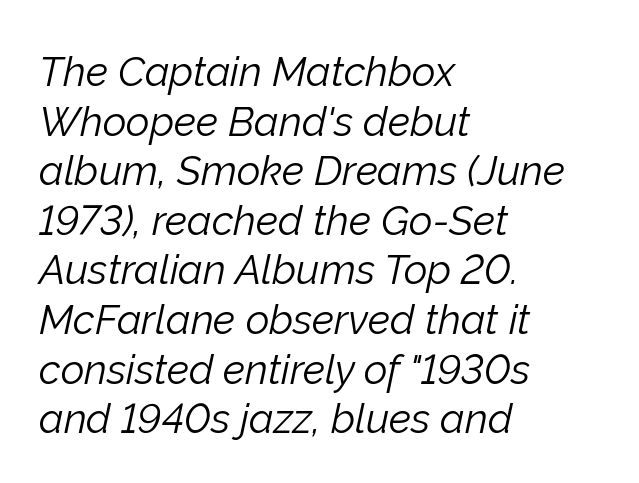
The image shows 41 px light type, italic (leaning right); set left-aligned, line spacing 1.21x, normal letter spacing, not underlined; low stroke contrast and a medium x-height.
